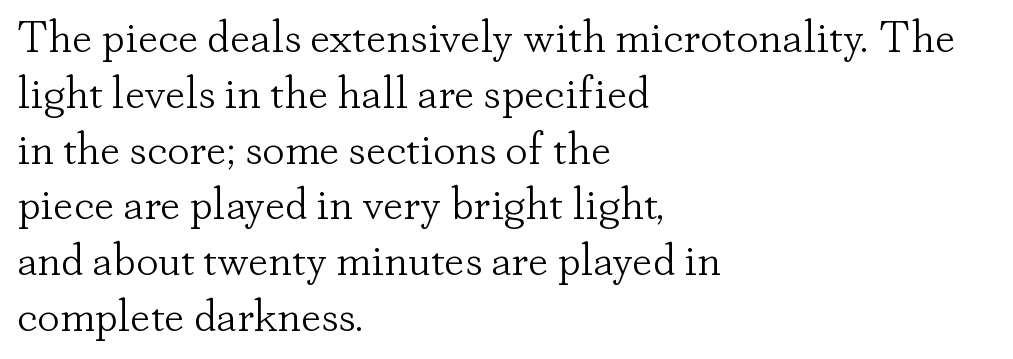
The image shows 45 px light serif type, upright; set left-aligned, line spacing 1.24x, normal letter spacing, not underlined; low stroke contrast and a small x-height.
